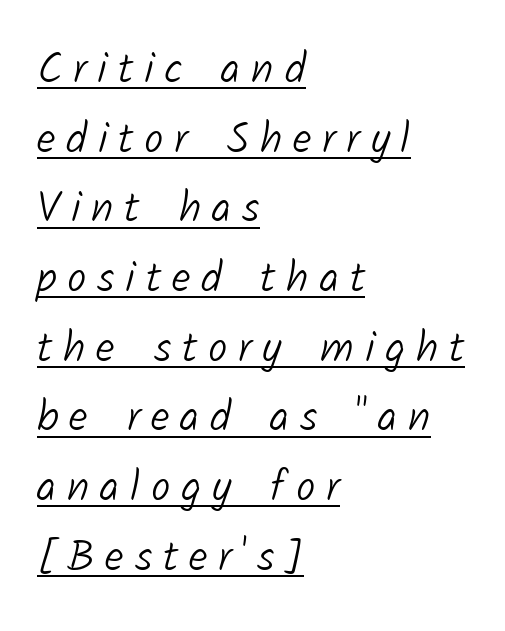
Type style note: lacks serifs. Varying glyph widths throughout — classic text-font behaviour. The characters are drawn with everyday or finer stroke widths. The letterforms stand isolated, each surrounded by extra space. Which margin do the lines hug? The left one — the right edge is uneven. Underline: present.
